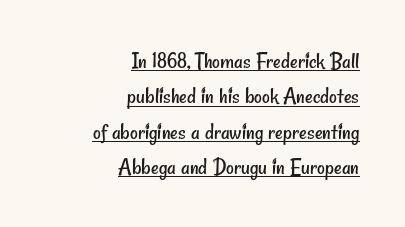
{"bold": "no", "underline": "yes", "align": "right", "line_spacing": "normal", "line_spacing_ratio": 1.47, "letter_spacing": "normal", "letter_spacing_em": 0.0, "glyph_px": 24}
